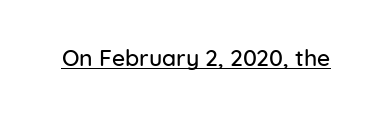
{"italic": "no", "underline": "yes", "letter_spacing": "normal", "letter_spacing_em": 0.0, "glyph_px": 23}
